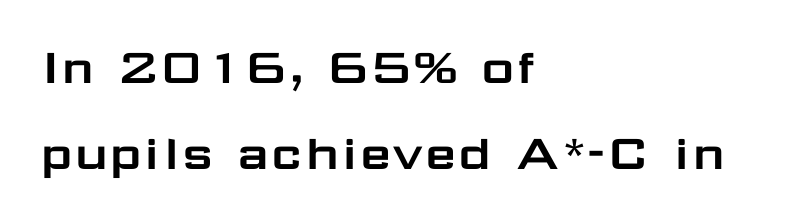
Q: Is the text italic (slanted)? A: No, it is upright.
Q: Is the typeface a serif or a sans-serif typeface? A: Sans-serif.
Q: Is the text underlined? A: No.
Q: How is the paragraph aligned? A: Left-aligned.
Q: Is the spacing between letters normal or unusually wide? A: Normal.
Q: Is the spacing between lines tight, normal or loose? A: Normal.
Q: Width (condensed, normal, or wide)? A: Wide.
Q: Stroke contrast? A: Low.
Q: x-height? A: Medium.
Q: Monospaced? A: No.
